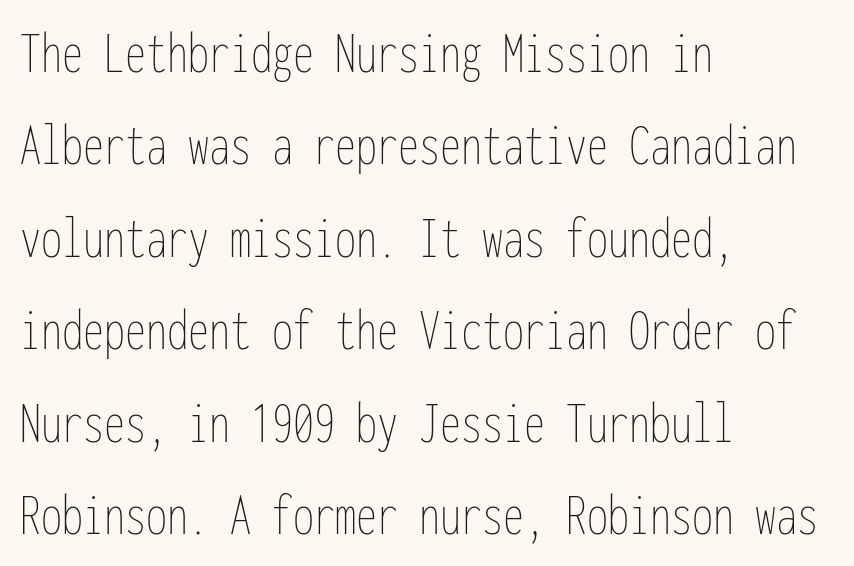
{"italic": "no", "bold": "no", "weight": "thin", "width": "condensed", "stroke_contrast": "low", "x_height": "medium", "monospaced": "yes", "underline": "no", "align": "left", "line_spacing": "normal", "line_spacing_ratio": 1.54, "letter_spacing": "normal", "letter_spacing_em": 0.0, "glyph_px": 60}
